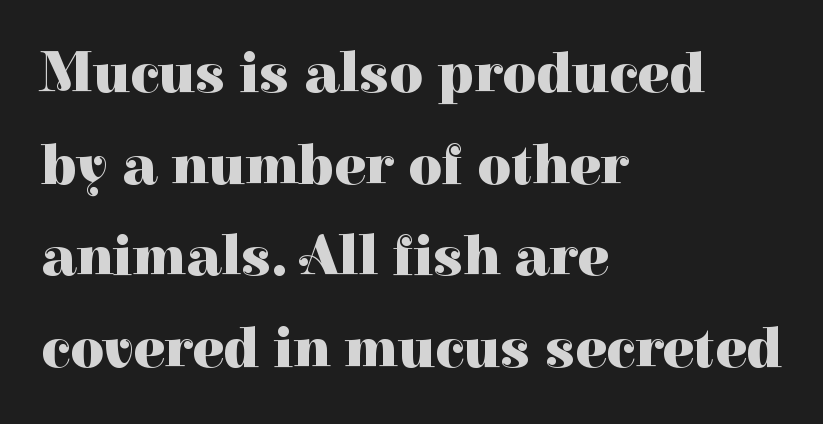
Q: Is the text bold? A: Yes.
Q: Is the text italic (slanted)? A: No, it is upright.
Q: Is the typeface a serif or a sans-serif typeface? A: Serif.
Q: Is the text underlined? A: No.
Q: How is the paragraph aligned? A: Left-aligned.
Q: Is the spacing between letters normal or unusually wide? A: Normal.
Q: Is the spacing between lines tight, normal or loose? A: Normal.
Q: Width (condensed, normal, or wide)? A: Normal.
Q: Stroke contrast? A: High.
Q: x-height? A: Medium.
Q: Monospaced? A: No.
